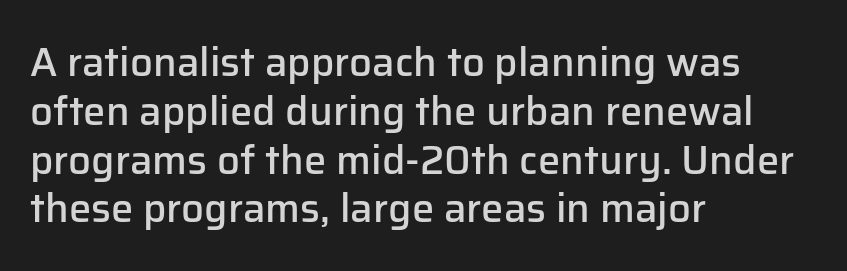
Q: Is the text bold? A: Semi-bold.
Q: Is the text italic (slanted)? A: No, it is upright.
Q: Is the typeface a serif or a sans-serif typeface? A: Sans-serif.
Q: Is the text underlined? A: No.
Q: How is the paragraph aligned? A: Left-aligned.
Q: Is the spacing between letters normal or unusually wide? A: Normal.
Q: Width (condensed, normal, or wide)? A: Normal.
Q: Stroke contrast? A: Low.
Q: x-height? A: Medium.
Q: Monospaced? A: No.
